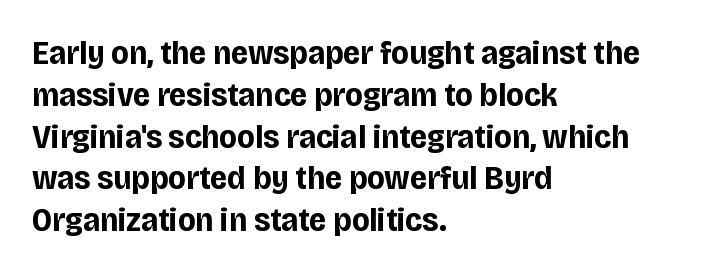
You could not count columns in this text — the font is proportionally spaced. Every character sits straight up, as roman type does. Summary of weight: heavy, a full bold. The text block is weighted toward the left margin, trailing off unevenly rightward. The tracking reads as untouched default to a designer's eye.
